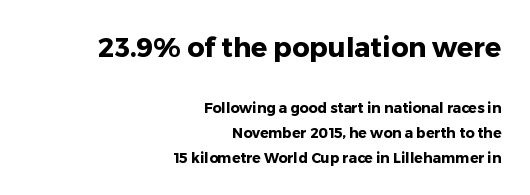
The image shows 27 px bold type, upright; set right-aligned, line spacing 1.77x, normal letter spacing, not underlined; the first (top) block is 1.93x larger.
